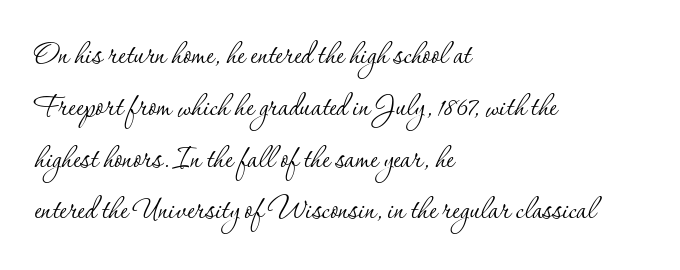
Is this a sans? No — the strokes have serifs. Weight: regular or lighter. The vertical gap from one line to the next is medium. Decoration check: the copy has no underline. The face used here is proportionally spaced, like ordinary book or web type.
